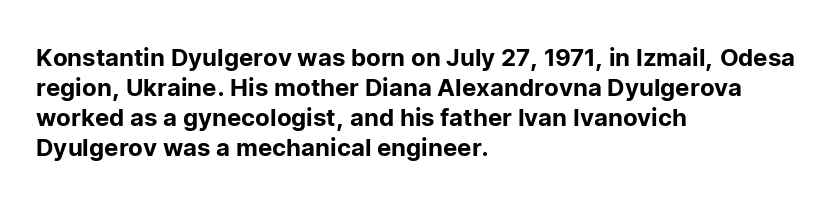
The image shows 24 px text type, upright; set left-aligned, normal line spacing (1.25x), normal letter spacing, not underlined.
